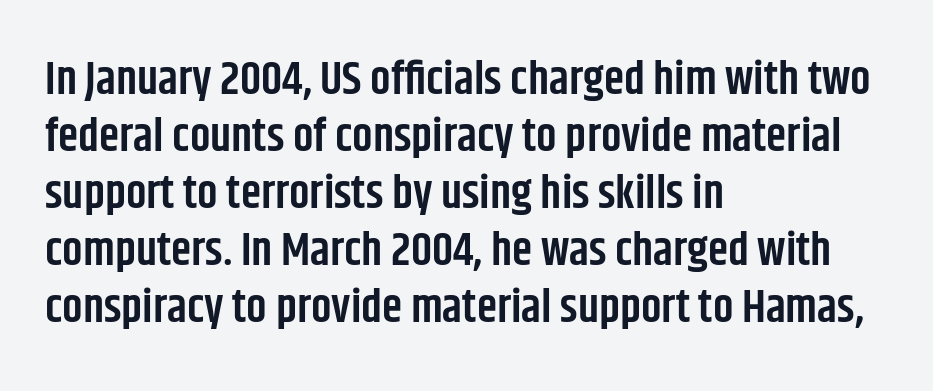
Q: Is the text bold? A: Semi-bold.
Q: Is the text italic (slanted)? A: No, it is upright.
Q: Is the typeface a serif or a sans-serif typeface? A: Sans-serif.
Q: Is the text underlined? A: No.
Q: How is the paragraph aligned? A: Left-aligned.
Q: Is the spacing between letters normal or unusually wide? A: Normal.
Q: Width (condensed, normal, or wide)? A: Condensed.
Q: Stroke contrast? A: Low.
Q: x-height? A: Large.
Q: Monospaced? A: No.
